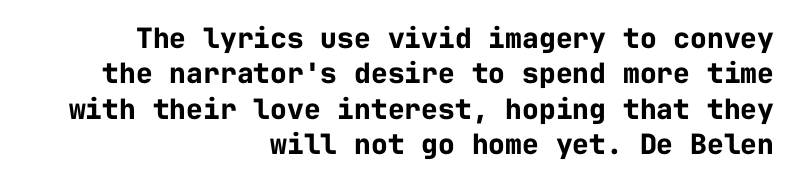
No extra tracking has been applied to these lines. These lines were composed using upright roman letters. What's the leading like? Ordinary, nothing unusual. The face used here is monospaced, like something from a code editor. The face used here is a sans, in the tradition of grotesques and geometrics.
